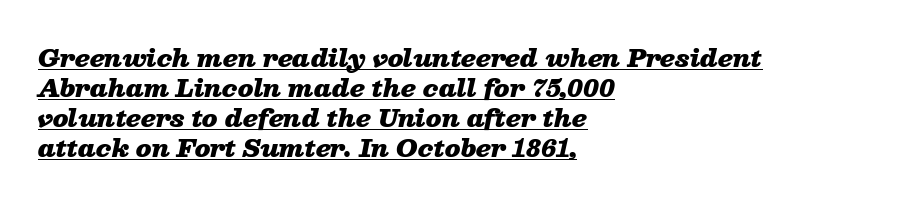
Q: Is the text bold? A: Yes.
Q: Is the text italic (slanted)? A: Yes, it leans right by about 13 degrees.
Q: Is the text underlined? A: Yes.
Q: How is the paragraph aligned? A: Left-aligned.
Q: Is the spacing between letters normal or unusually wide? A: Normal.
Q: Is the spacing between lines tight, normal or loose? A: Normal.
